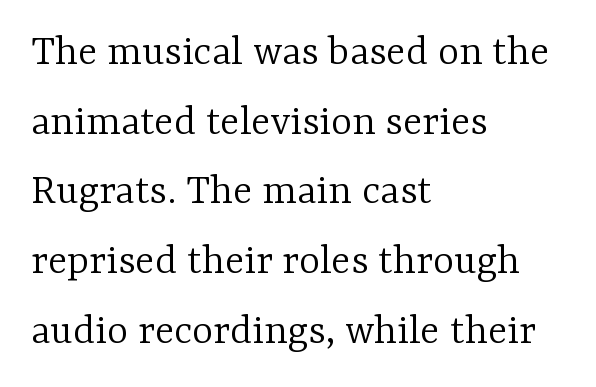
The image shows 45 px light serif type, upright; set left-aligned, normal line spacing (1.55x), normal letter spacing, not underlined; low stroke contrast and a medium x-height.
